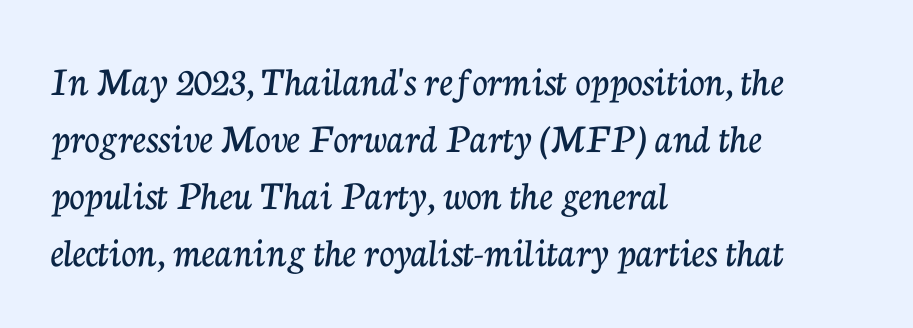
Horizontal bands of white between lines are of average thickness. These lines are rendered in a variable-pitch font. Does extra space separate the letters? No, they use regular spacing. The string is rendered with underlining switched off. Each letter's strokes conclude with small projecting serifs.
